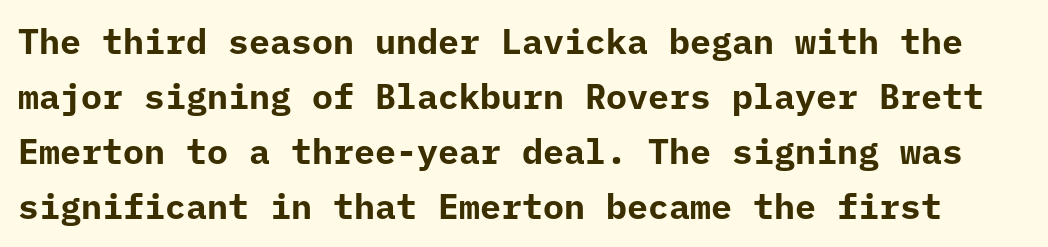
Q: Is the text bold? A: Yes.
Q: Is the text italic (slanted)? A: No, it is upright.
Q: Is the typeface a serif or a sans-serif typeface? A: Sans-serif.
Q: Is the text underlined? A: No.
Q: Is the spacing between letters normal or unusually wide? A: Normal.
Q: Is the spacing between lines tight, normal or loose? A: Normal.
Q: Width (condensed, normal, or wide)? A: Normal.
Q: Stroke contrast? A: Low.
Q: x-height? A: Medium.
Q: Monospaced? A: Yes.
